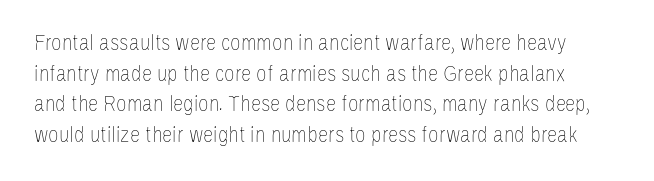
{"italic": "no", "bold": "no", "underline": "no", "line_spacing": "normal", "line_spacing_ratio": 1.33, "letter_spacing": "normal", "letter_spacing_em": 0.0, "glyph_px": 23}
